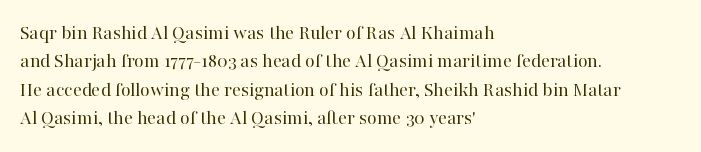
Evenly set lines give the paragraph a standard silhouette. Students, note that the glyphs here touch the page at normal intervals. In terms of posture, this sample is upright. Typeset ragged right — the left edge is the straight one.
